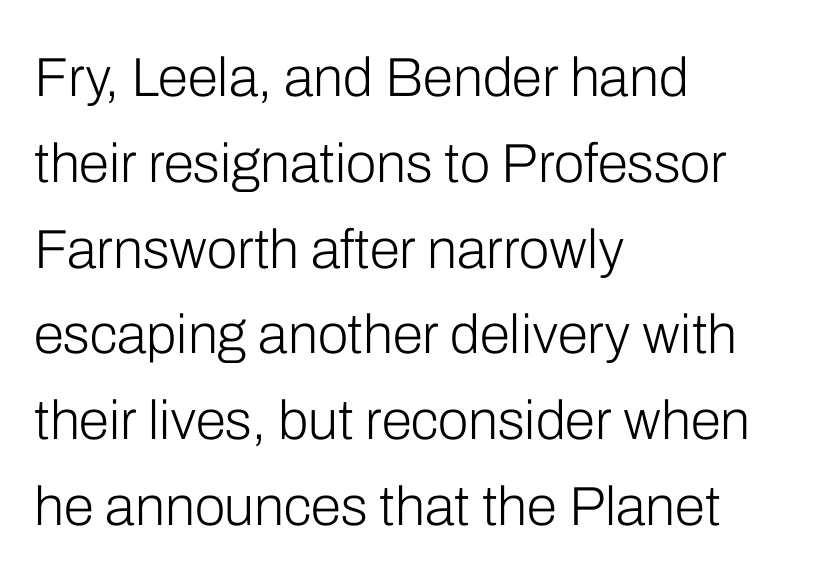
Q: Is the text bold? A: No.
Q: Is the text italic (slanted)? A: No, it is upright.
Q: Is the typeface a serif or a sans-serif typeface? A: Sans-serif.
Q: Is the text underlined? A: No.
Q: How is the paragraph aligned? A: Left-aligned.
Q: Is the spacing between letters normal or unusually wide? A: Normal.
Q: Is the spacing between lines tight, normal or loose? A: Normal.
Q: Width (condensed, normal, or wide)? A: Normal.
Q: Stroke contrast? A: Low.
Q: x-height? A: Medium.
Q: Monospaced? A: No.
